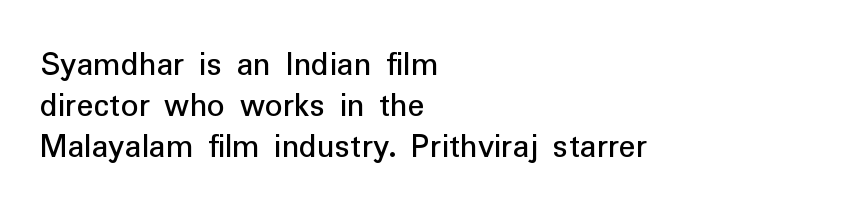
Spacing verdict: proportional, widths tailored to each character. Does the lettering tilt? It doesn't — this is upright. The baseline area is clear. This rendering employs a face without finishing strokes, i.e., a sans-serif. The lines are quadded left.
